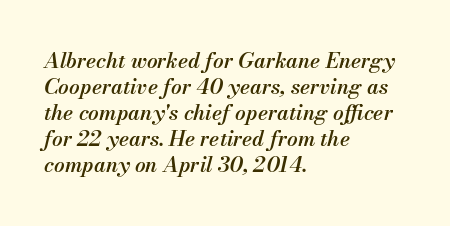
The line texture is even and compact thanks to regular tracking. Characters are canted at an angle relative to the baseline's perpendicular. Is the block centered? No — it sits flush against the left margin. The characters look somewhat weighty, a semibold short of true bold. Just letters on the line, the space beneath them empty.
